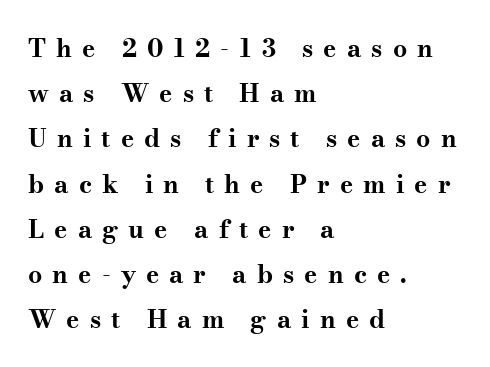
Q: Is the text bold? A: Yes.
Q: Is the text italic (slanted)? A: No, it is upright.
Q: Is the text underlined? A: No.
Q: How is the paragraph aligned? A: Left-aligned.
Q: Is the spacing between letters normal or unusually wide? A: Unusually wide.
